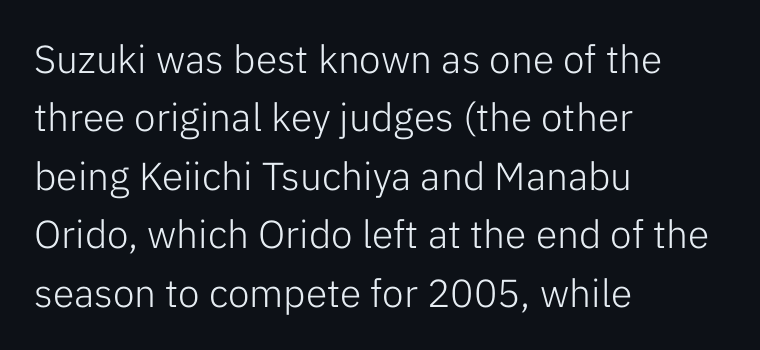
{"serif": "no", "italic": "no", "bold": "no", "weight": "light", "width": "normal", "stroke_contrast": "low", "x_height": "medium", "monospaced": "no", "underline": "no", "align": "left", "line_spacing": "normal", "line_spacing_ratio": 1.5, "letter_spacing": "normal", "letter_spacing_em": 0.0, "glyph_px": 39}
